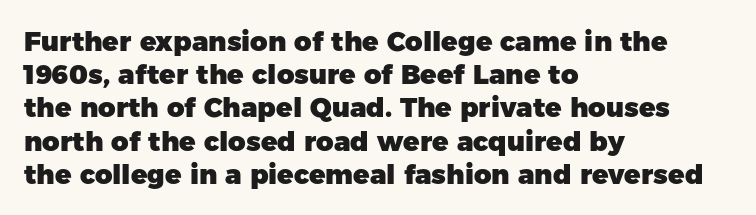
There is no visible air inserted between adjacent glyphs. In terms of weight, the rendering is a true, heavy bold. Visually the block forms a straight wall on the left and a jagged coastline on the right. Lines of text with bare space underneath. If you drew a line through each stem, it would be perfectly vertical.
